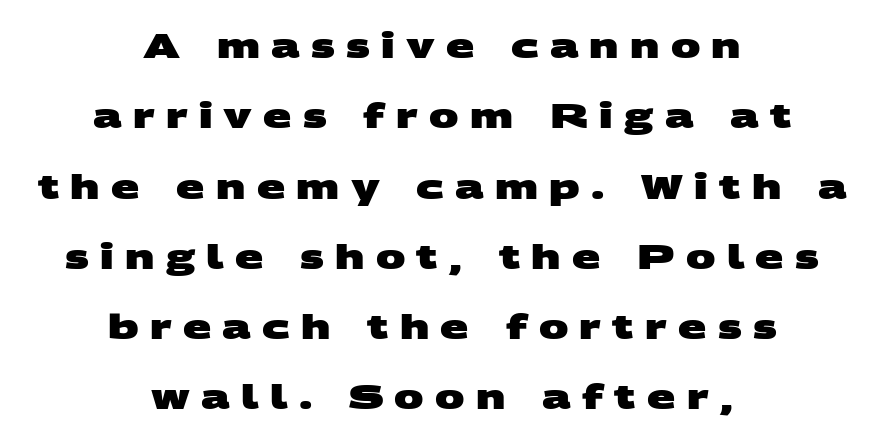
{"serif": "no", "bold": "yes", "weight": "heavy", "width": "wide", "stroke_contrast": "medium", "x_height": "large", "monospaced": "no", "underline": "no", "align": "center", "line_spacing": "loose", "line_spacing_ratio": 2.13, "letter_spacing": "wide", "letter_spacing_em": 0.34, "glyph_px": 33}
